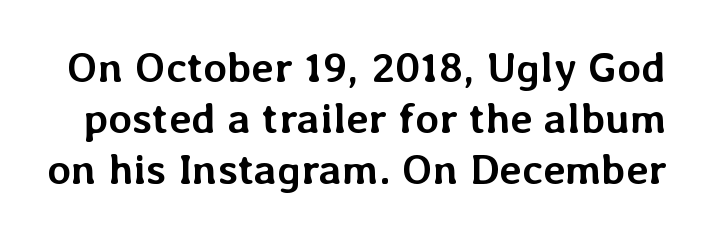
Q: Is the text bold? A: Yes.
Q: Is the text italic (slanted)? A: No, it is upright.
Q: Is the text underlined? A: No.
Q: Is the spacing between letters normal or unusually wide? A: Normal.
Q: Width (condensed, normal, or wide)? A: Normal.
Q: Stroke contrast? A: Low.
Q: x-height? A: Medium.
Q: Monospaced? A: No.
